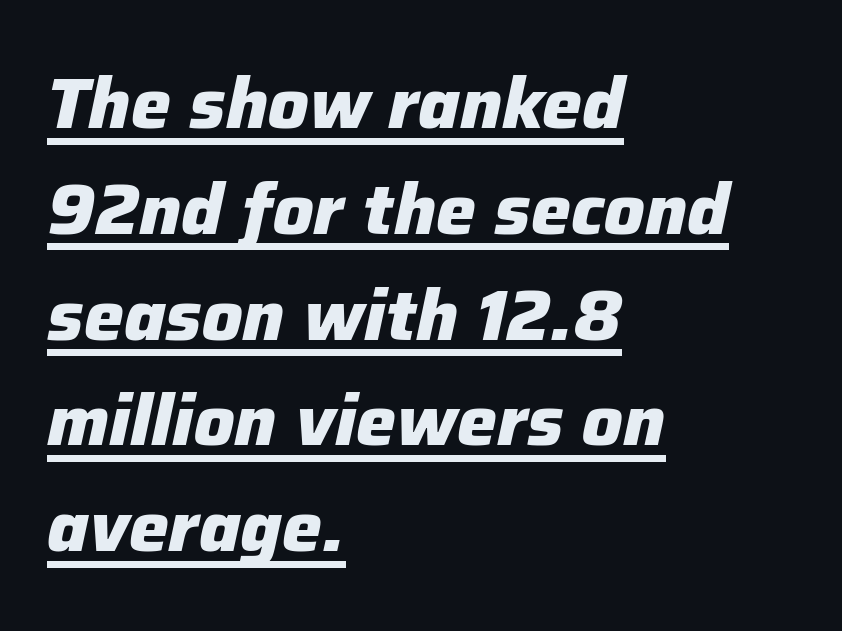
The image shows 71 px heavy type, italic (leaning right); set left-aligned, normal line spacing (1.49x), normal letter spacing, underlined; low stroke contrast and a medium x-height.
